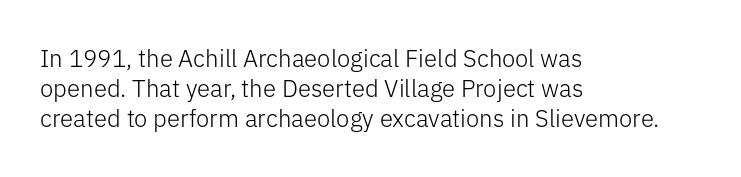
If you drew a line through each stem, it would be perfectly vertical. Tracking value appears to be zero — textbook default spacing. The rag falls on the right side of this text block. The face looks like a standard text weight, possibly lighter. The string is rendered with underlining switched off.
